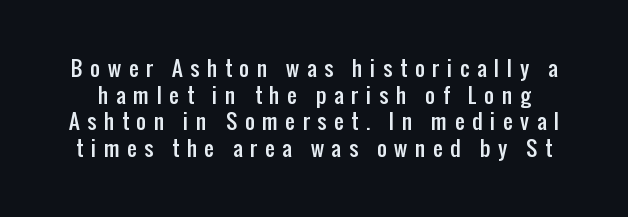
{"italic": "no", "underline": "no", "line_spacing": "normal", "line_spacing_ratio": 1.27, "letter_spacing": "wide", "letter_spacing_em": 0.37, "glyph_px": 21}
